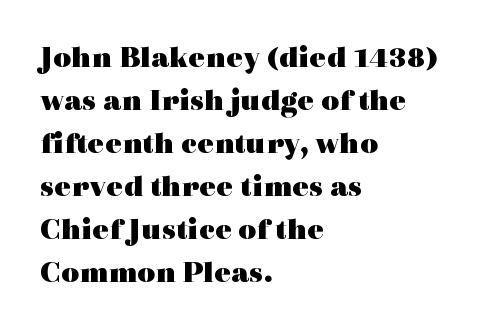
A typesetter would call this zero additional tracking. In terms of posture, this sample is upright. A typesetter would call this leading conventional body-copy spacing. The words here are not underlined.
